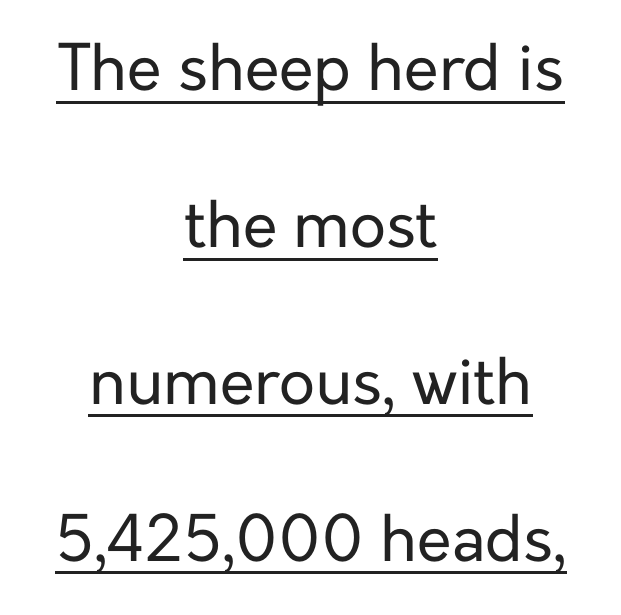
Q: Is the text bold? A: No.
Q: Is the text italic (slanted)? A: No, it is upright.
Q: Is the typeface a serif or a sans-serif typeface? A: Sans-serif.
Q: Is the text underlined? A: Yes.
Q: How is the paragraph aligned? A: Centered.
Q: Is the spacing between letters normal or unusually wide? A: Normal.
Q: Is the spacing between lines tight, normal or loose? A: Loose.
Q: Width (condensed, normal, or wide)? A: Normal.
Q: Stroke contrast? A: Low.
Q: x-height? A: Medium.
Q: Monospaced? A: No.
